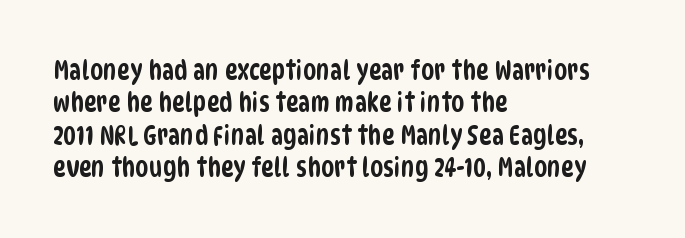
The image shows 27 px text type; set left-aligned, line spacing 1.2x, normal letter spacing, not underlined.
